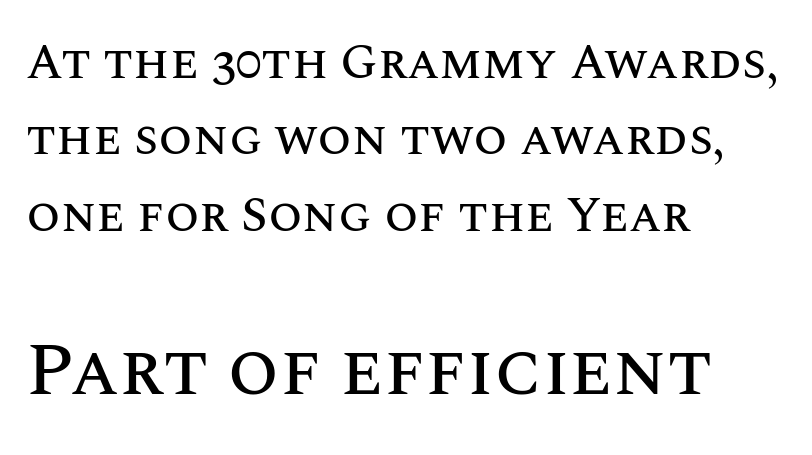
The image shows 74 px text type, upright; set left-aligned, normal line spacing (1.56x), normal letter spacing, not underlined; the second (bottom) block is 1.51x larger; medium stroke contrast and a large x-height.
